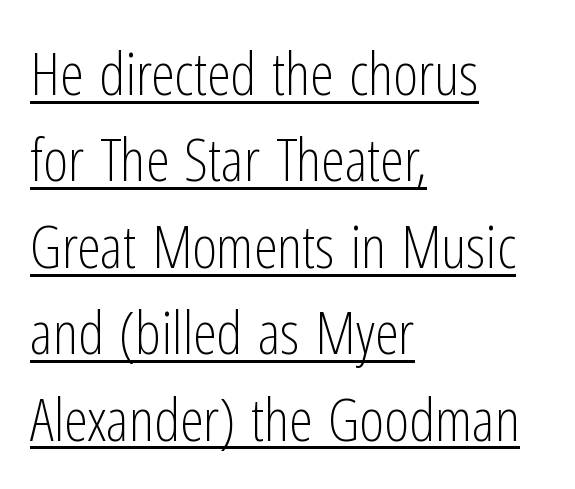
Q: Is the text bold? A: No.
Q: Is the text italic (slanted)? A: No, it is upright.
Q: Is the typeface a serif or a sans-serif typeface? A: Sans-serif.
Q: Is the text underlined? A: Yes.
Q: How is the paragraph aligned? A: Left-aligned.
Q: Is the spacing between letters normal or unusually wide? A: Normal.
Q: Is the spacing between lines tight, normal or loose? A: Normal.
Q: Width (condensed, normal, or wide)? A: Condensed.
Q: Stroke contrast? A: Low.
Q: x-height? A: Medium.
Q: Monospaced? A: No.
